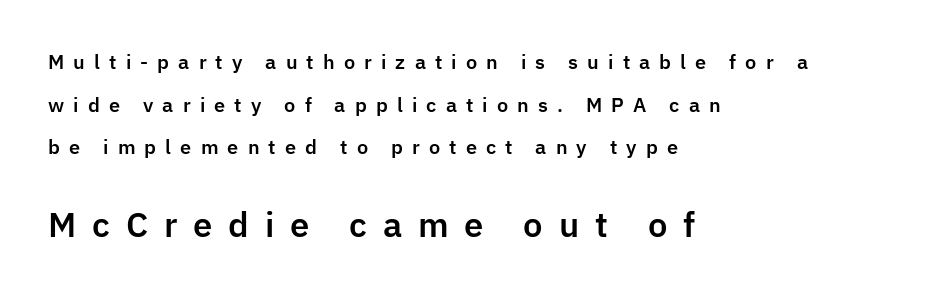
The image shows 33 px sans-serif type, upright; set left-aligned, loose line spacing (2.24x), unusually wide letter spacing (+0.48 em), not underlined; the second (bottom) block is 1.74x larger; low stroke contrast and a medium x-height.
